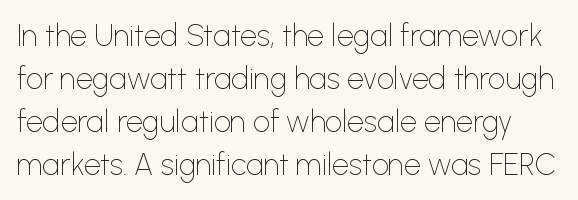
Nothing unusual about the tracking: characters are spaced as the font intends. The glyphs in this specimen are sans serif. No chunkiness to these letters — they're not bold. Proportional: the letters do not fall into vertical columns. Evenly set lines give the paragraph a standard silhouette. Do the letters lean? They stand straight.
